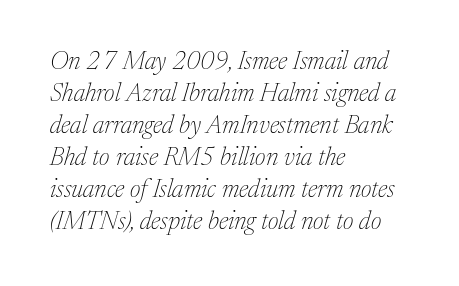
Is the block centered? No — it sits flush against the left margin. This reads as an unemphasized weight, regular at the heaviest. This sample uses plain, unmodified letter spacing. The leading is moderate, giving the passage an even texture. Observe the lean: these are italic letterforms.
